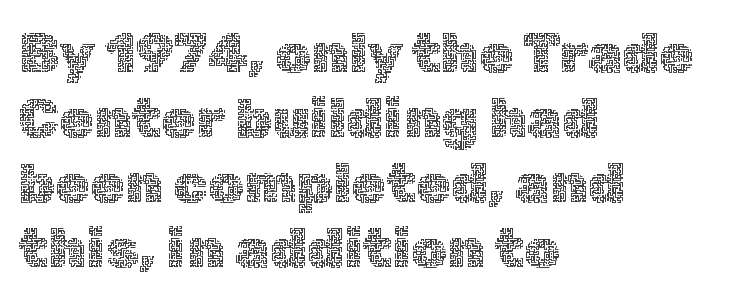
The image shows 56 px thin type, upright; set left-aligned, line spacing 1.16x, normal letter spacing, not underlined; a medium x-height.
